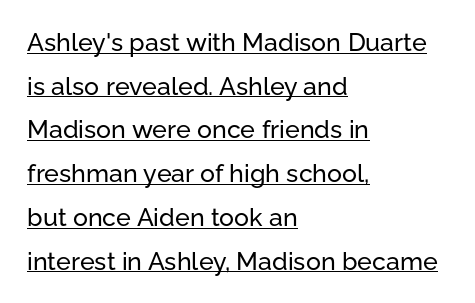
Q: Is the text italic (slanted)? A: No, it is upright.
Q: Is the text underlined? A: Yes.
Q: How is the paragraph aligned? A: Left-aligned.
Q: Is the spacing between letters normal or unusually wide? A: Normal.
